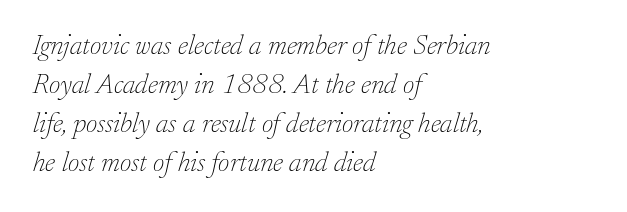
{"serif": "yes", "italic": "yes", "lean": "right", "slant_degrees": 17, "bold": "no", "weight": "thin", "width": "normal", "stroke_contrast": "low", "x_height": "small", "monospaced": "no", "underline": "no", "align": "left", "line_spacing": "normal", "line_spacing_ratio": 1.39, "letter_spacing": "normal", "letter_spacing_em": 0.0, "glyph_px": 28}
